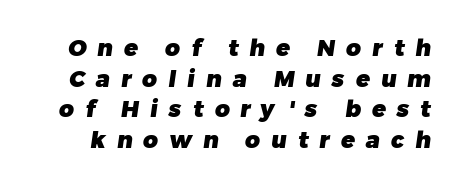
{"bold": "yes", "underline": "no", "line_spacing": "normal", "line_spacing_ratio": 1.33, "letter_spacing": "wide", "letter_spacing_em": 0.48, "glyph_px": 23}
